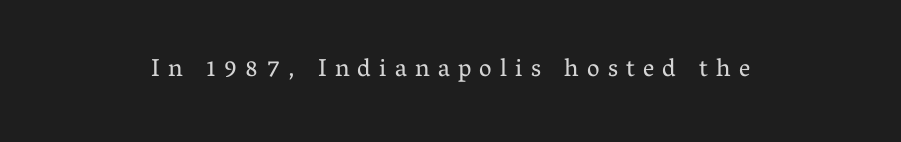
{"italic": "no", "bold": "no", "underline": "no", "align": "center", "letter_spacing": "wide", "letter_spacing_em": 0.33, "glyph_px": 25}
